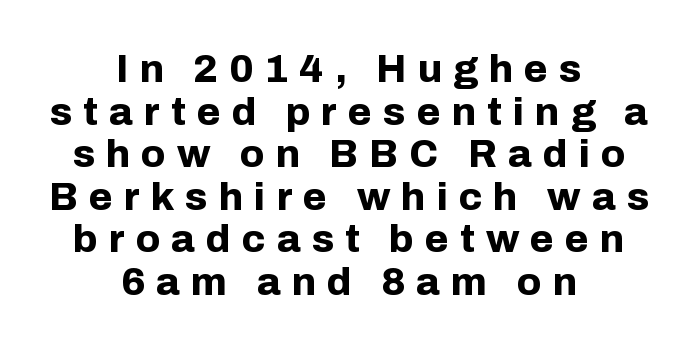
The passage shown is typeset with a sans-serif family. Glyph-to-glyph distance is far greater than everyday printed text. Every stem runs plumb, perpendicular to the baseline. Descenders hang freely into open space. Bold? Absolutely — the strokes are thick and heavy. The space between consecutive lines is stingy.
